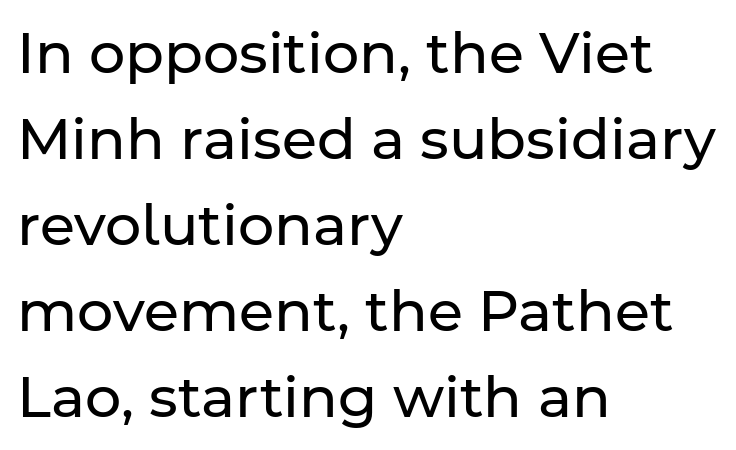
Q: Is the text bold? A: No.
Q: Is the text italic (slanted)? A: No, it is upright.
Q: Is the typeface a serif or a sans-serif typeface? A: Sans-serif.
Q: Is the text underlined? A: No.
Q: How is the paragraph aligned? A: Left-aligned.
Q: Is the spacing between letters normal or unusually wide? A: Normal.
Q: Is the spacing between lines tight, normal or loose? A: Normal.
Q: Width (condensed, normal, or wide)? A: Normal.
Q: Stroke contrast? A: Low.
Q: x-height? A: Medium.
Q: Monospaced? A: No.
